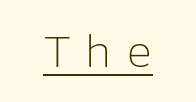
{"serif": "no", "italic": "no", "bold": "no", "weight": "light", "width": "normal", "stroke_contrast": "low", "x_height": "medium", "monospaced": "no", "underline": "yes", "align": "center", "letter_spacing": "wide", "letter_spacing_em": 0.32, "glyph_px": 44}
